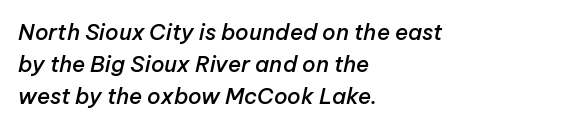
Rendered with sloped, italic letterforms. Baseline-to-baseline distance is the conventional proportion of letter height. Leftover space on each line is placed entirely after the last word. Moderately thickened strokes mark this as semibold type.
